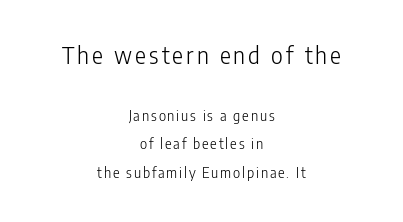
{"italic": "no", "bold": "no", "underline": "no", "align": "center", "line_spacing": "loose", "line_spacing_ratio": 2.05, "larger_block": "first", "size_ratio": 1.64, "glyph_px": 23}
